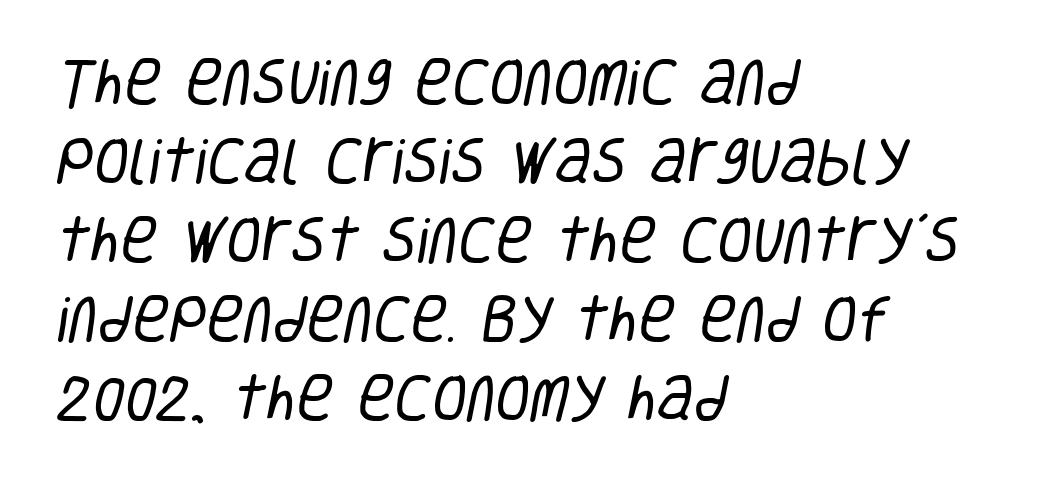
Q: Is the text bold? A: No.
Q: Is the typeface a serif or a sans-serif typeface? A: Sans-serif.
Q: Is the text underlined? A: No.
Q: How is the paragraph aligned? A: Left-aligned.
Q: Is the spacing between letters normal or unusually wide? A: Normal.
Q: Is the spacing between lines tight, normal or loose? A: Normal.
Q: Width (condensed, normal, or wide)? A: Condensed.
Q: Stroke contrast? A: Low.
Q: x-height? A: Large.
Q: Monospaced? A: No.
